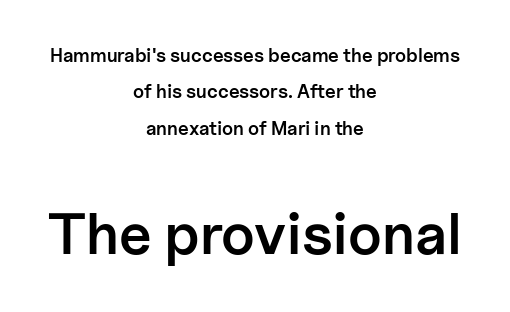
The image shows 58 px semibold sans-serif type, upright; set centered, loose line spacing (1.91x), normal letter spacing, not underlined; the second (bottom) block is 3.05x larger; low stroke contrast and a medium x-height.
